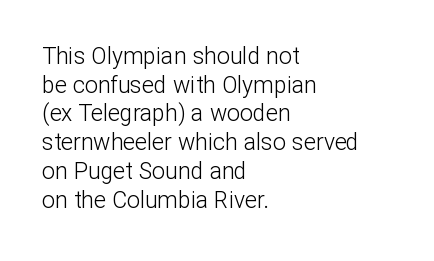
Q: Is the text bold? A: No.
Q: Is the text italic (slanted)? A: No, it is upright.
Q: Is the text underlined? A: No.
Q: How is the paragraph aligned? A: Left-aligned.
Q: Is the spacing between letters normal or unusually wide? A: Normal.
Q: Is the spacing between lines tight, normal or loose? A: Normal.
